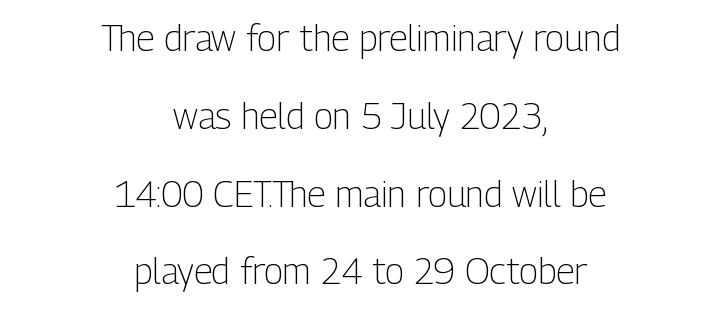
Q: Is the text bold? A: No.
Q: Is the text italic (slanted)? A: No, it is upright.
Q: Is the typeface a serif or a sans-serif typeface? A: Sans-serif.
Q: Is the text underlined? A: No.
Q: How is the paragraph aligned? A: Centered.
Q: Is the spacing between letters normal or unusually wide? A: Normal.
Q: Is the spacing between lines tight, normal or loose? A: Loose.
Q: Width (condensed, normal, or wide)? A: Condensed.
Q: Stroke contrast? A: Low.
Q: x-height? A: Medium.
Q: Monospaced? A: No.
